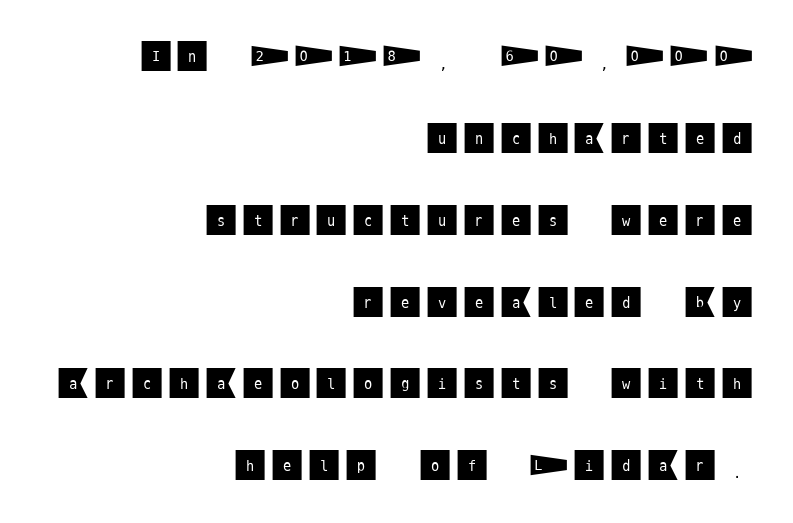
Q: Is the text italic (slanted)? A: No, it is upright.
Q: Is the typeface a serif or a sans-serif typeface? A: Sans-serif.
Q: Is the text underlined? A: No.
Q: How is the paragraph aligned? A: Right-aligned.
Q: Is the spacing between lines tight, normal or loose? A: Loose.
Q: Width (condensed, normal, or wide)? A: Normal.
Q: Stroke contrast? A: Medium.
Q: x-height? A: Large.
